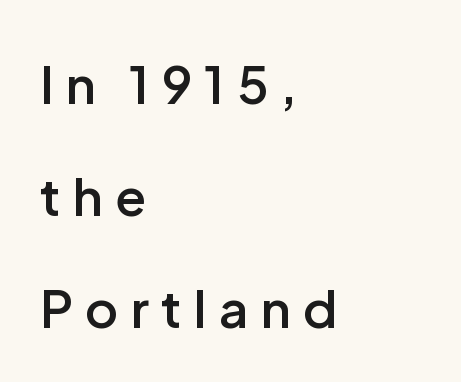
Q: Is the text bold? A: Semi-bold.
Q: Is the text italic (slanted)? A: No, it is upright.
Q: Is the typeface a serif or a sans-serif typeface? A: Sans-serif.
Q: Is the text underlined? A: No.
Q: How is the paragraph aligned? A: Left-aligned.
Q: Is the spacing between letters normal or unusually wide? A: Unusually wide.
Q: Is the spacing between lines tight, normal or loose? A: Loose.
Q: Width (condensed, normal, or wide)? A: Normal.
Q: Stroke contrast? A: Low.
Q: x-height? A: Medium.
Q: Monospaced? A: No.
